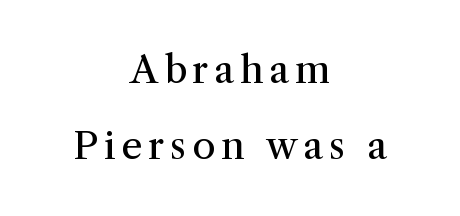
{"serif": "yes", "italic": "no", "bold": "no", "weight": "regular", "width": "normal", "stroke_contrast": "medium", "x_height": "medium", "monospaced": "no", "underline": "no", "align": "center", "line_spacing": "loose", "line_spacing_ratio": 2.01, "glyph_px": 38}
